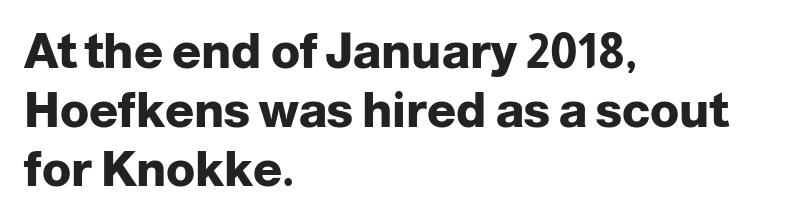
{"serif": "no", "italic": "no", "bold": "yes", "weight": "heavy", "width": "normal", "stroke_contrast": "low", "x_height": "medium", "monospaced": "no", "underline": "no", "align": "left", "line_spacing_ratio": 1.23, "letter_spacing": "normal", "letter_spacing_em": 0.0, "glyph_px": 48}
